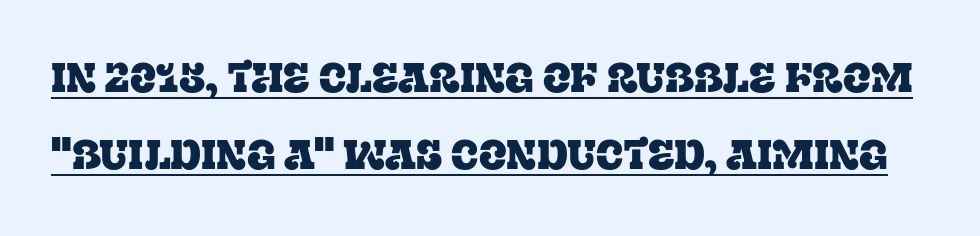
The tracking reads as untouched default to a designer's eye. What decoration does the sample have? An underline. The rendering shows small feet on the letterforms — a serif design. You could not count columns in this text — the font is proportionally spaced. The typography opts for an upright posture over an oblique one.
